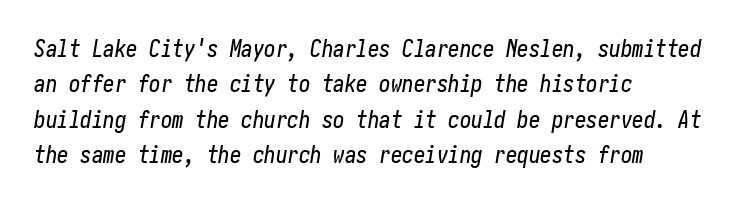
Q: Is the text italic (slanted)? A: Yes, it leans right by about 10 degrees.
Q: Is the text underlined? A: No.
Q: How is the paragraph aligned? A: Left-aligned.
Q: Is the spacing between letters normal or unusually wide? A: Normal.
Q: Is the spacing between lines tight, normal or loose? A: Normal.
